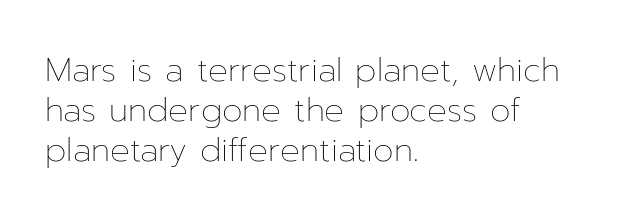
{"italic": "no", "bold": "no", "weight": "thin", "width": "normal", "stroke_contrast": "low", "x_height": "medium", "monospaced": "no", "underline": "no", "align": "left", "line_spacing_ratio": 1.21, "letter_spacing": "normal", "letter_spacing_em": 0.0, "glyph_px": 33}
